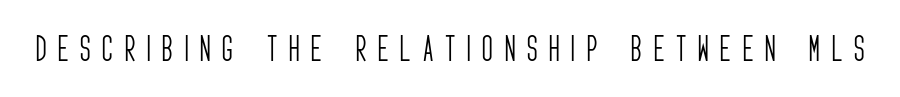
Q: Is the text bold? A: No.
Q: Is the text italic (slanted)? A: No, it is upright.
Q: Is the typeface a serif or a sans-serif typeface? A: Sans-serif.
Q: Is the text underlined? A: No.
Q: Is the spacing between letters normal or unusually wide? A: Unusually wide.
Q: Width (condensed, normal, or wide)? A: Condensed.
Q: Stroke contrast? A: Low.
Q: x-height? A: Large.
Q: Monospaced? A: No.
